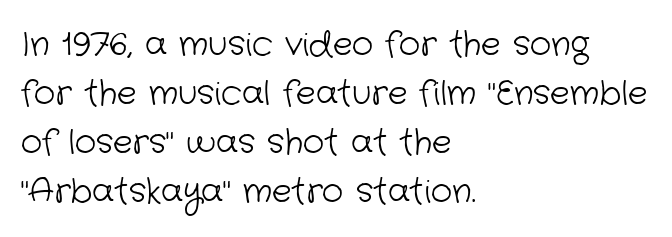
The letters sit at their default tracking, neither squeezed nor spread. A typesetter would call this proportional, since set widths differ per character. Leading matches the norm, producing a regular column. This sample uses a sans-serif face.
